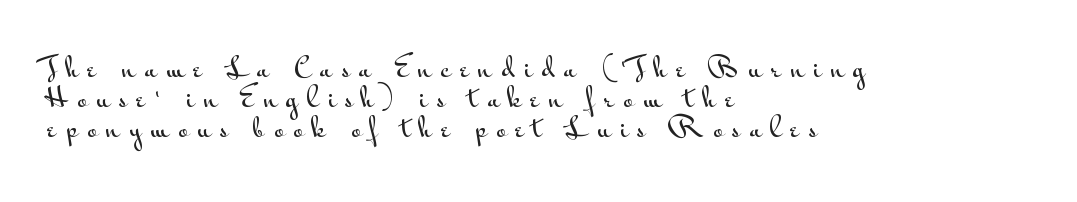
The image shows 27 px text type; set left-aligned, tight line spacing (1.11x), unusually wide letter spacing (+0.34 em), not underlined.
